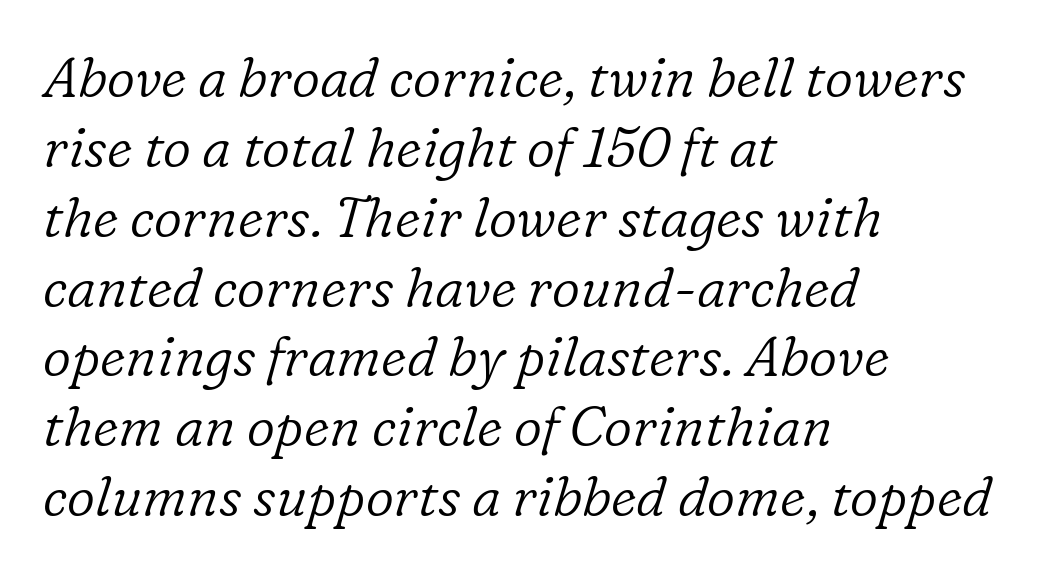
The image shows 55 px light serif type, italic (leaning right); set left-aligned, normal line spacing (1.27x), normal letter spacing, not underlined; low stroke contrast and a medium x-height.
